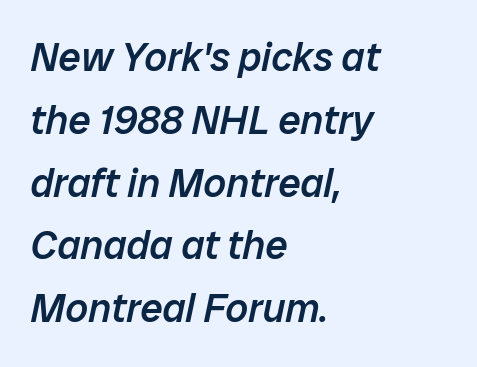
The image shows 40 px semibold type, italic (leaning right); set left-aligned, normal line spacing (1.57x), normal letter spacing, not underlined; low stroke contrast and a medium x-height.
